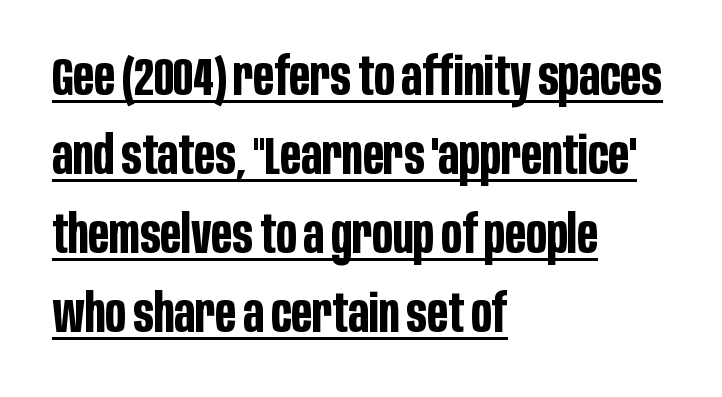
{"serif": "no", "italic": "no", "bold": "yes", "weight": "bold", "width": "condensed", "stroke_contrast": "low", "x_height": "large", "monospaced": "no", "underline": "yes", "align": "left", "line_spacing": "normal", "line_spacing_ratio": 1.49, "letter_spacing": "normal", "letter_spacing_em": 0.0, "glyph_px": 53}
